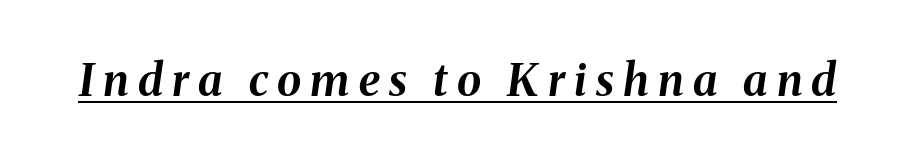
The image shows 44 px bold type, italic (leaning right); set unusually wide letter spacing (+0.21 em), underlined; medium stroke contrast and a medium x-height.
